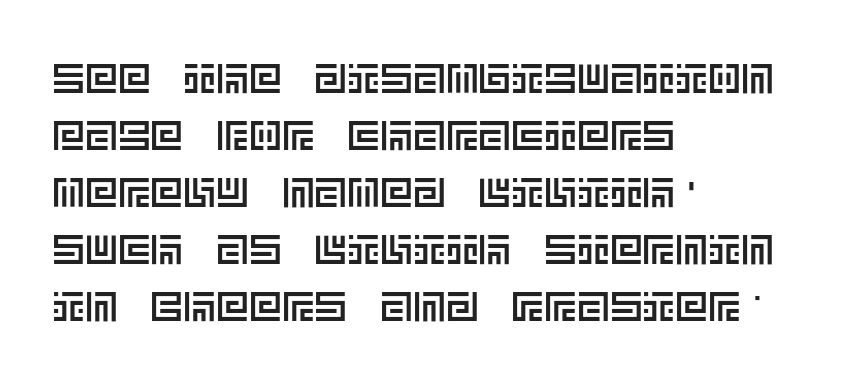
Rows of type keep a routine distance in the vertical direction. Rule under the text: the space is simply empty. The type sits square on the baseline with zero lean. Horizontal alignment here is leftward, the default for most running prose. Glyph-to-glyph distance matches everyday printed text.
